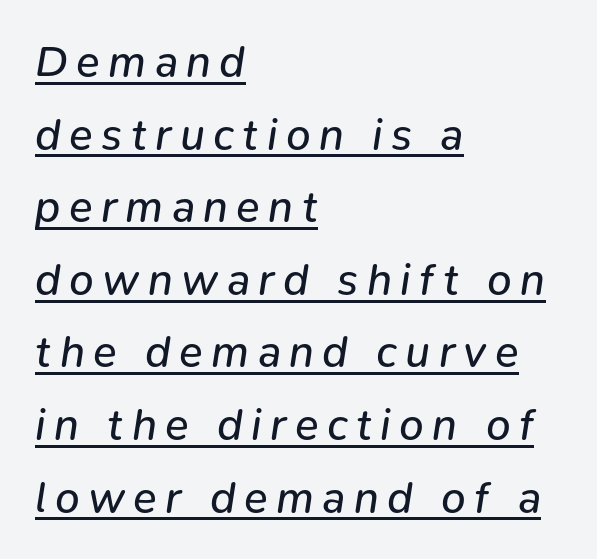
The image shows 44 px regular-weight type, italic (leaning right); set left-aligned, normal line spacing (1.65x), underlined; low stroke contrast and a medium x-height.
